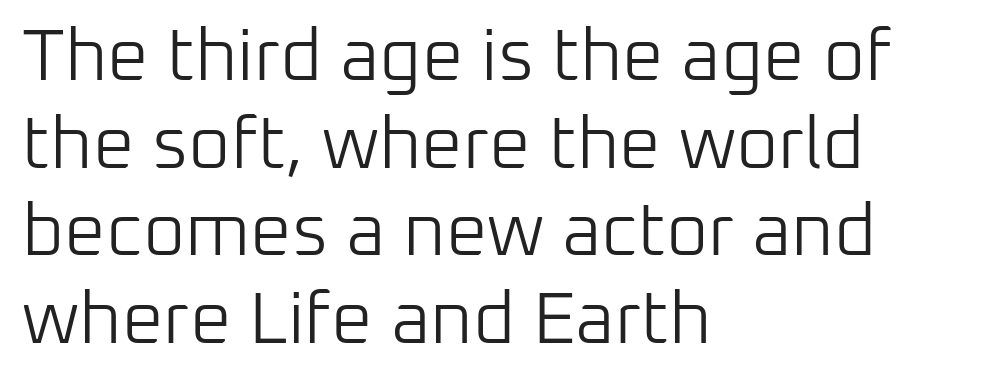
Q: Is the text bold? A: No.
Q: Is the text italic (slanted)? A: No, it is upright.
Q: Is the typeface a serif or a sans-serif typeface? A: Sans-serif.
Q: Is the text underlined? A: No.
Q: How is the paragraph aligned? A: Left-aligned.
Q: Is the spacing between letters normal or unusually wide? A: Normal.
Q: Width (condensed, normal, or wide)? A: Normal.
Q: Stroke contrast? A: Low.
Q: x-height? A: Medium.
Q: Monospaced? A: No.
